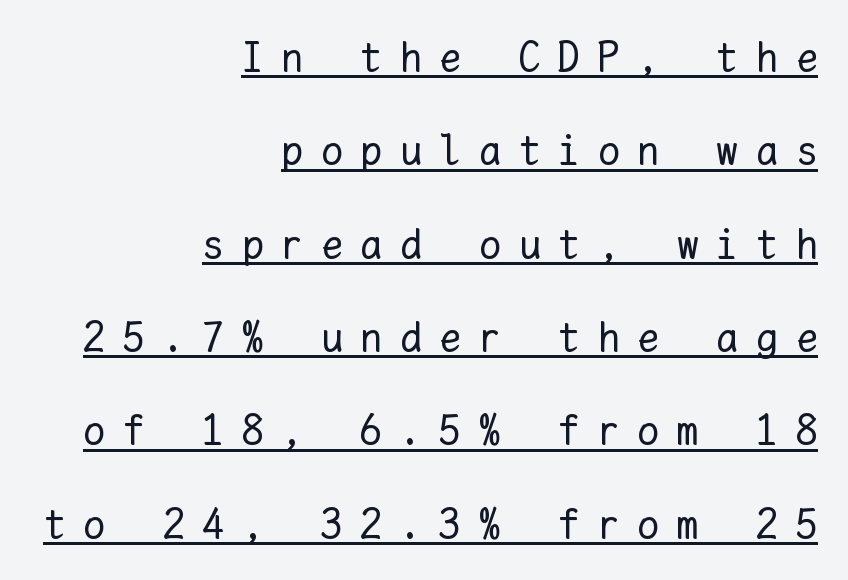
Does the copy run flush right? Yes — the right margin is perfectly even. Here the designer chose a console-style face with uniform glyph widths. The letters look calm and open, with moderate or lighter stems. This block would shrink considerably if given ordinary leading; it's expanded now. Every word sits above its own underline.
